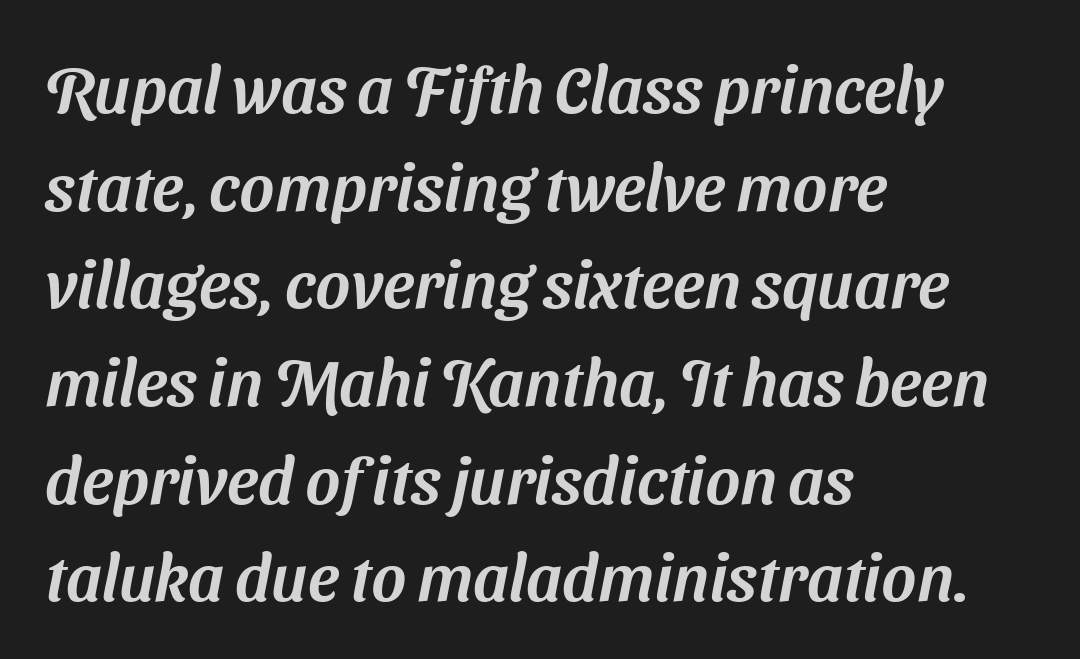
The image shows 66 px sans-serif type; set left-aligned, normal line spacing (1.48x), normal letter spacing, not underlined; medium stroke contrast and a medium x-height.
